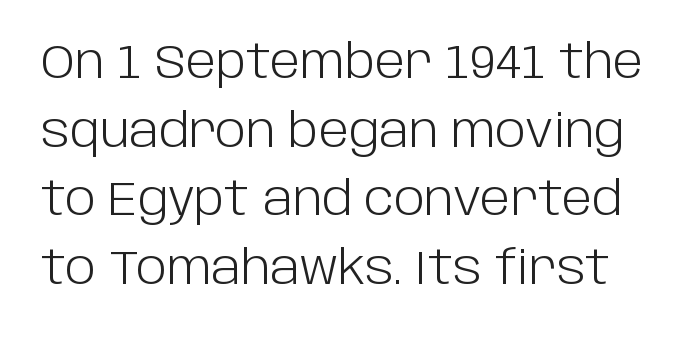
When letters stand straight like this, we call the style roman or upright. This rendering leaves character spacing at its baseline value. These glyphs show unthickened strokes, regular width or finer. The type family on display is of the sans-serif kind. Letters rest on an invisible, unmarked baseline.
